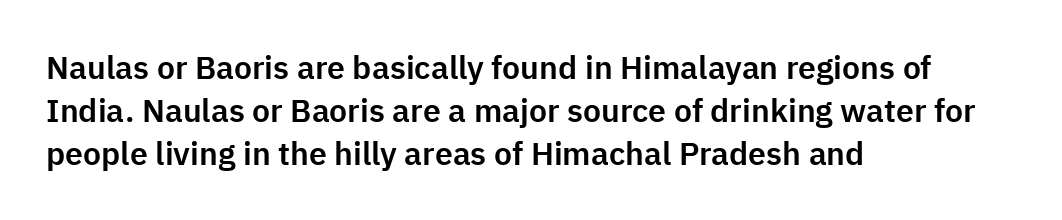
The image shows 32 px sans-serif type, upright; set left-aligned, normal line spacing (1.34x), normal letter spacing, not underlined; low stroke contrast and a medium x-height.
